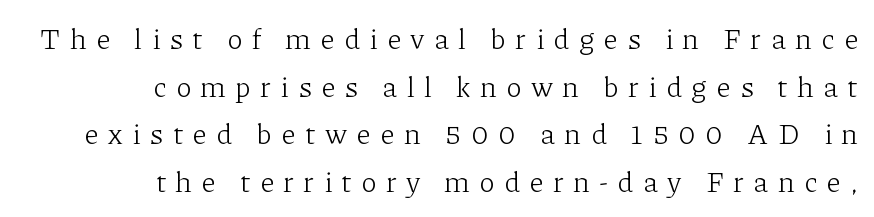
Q: Is the text bold? A: No.
Q: Is the text italic (slanted)? A: No, it is upright.
Q: Is the typeface a serif or a sans-serif typeface? A: Serif.
Q: Is the text underlined? A: No.
Q: How is the paragraph aligned? A: Right-aligned.
Q: Is the spacing between letters normal or unusually wide? A: Unusually wide.
Q: Is the spacing between lines tight, normal or loose? A: Normal.
Q: Width (condensed, normal, or wide)? A: Normal.
Q: Stroke contrast? A: Low.
Q: x-height? A: Medium.
Q: Monospaced? A: No.
